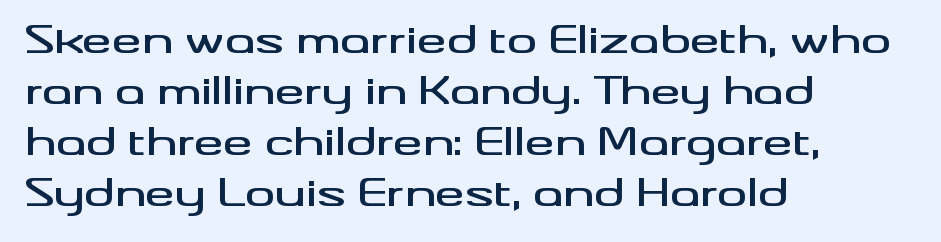
The image shows 37 px wide sans-serif type, upright; set left-aligned, normal line spacing (1.38x), normal letter spacing, not underlined; medium stroke contrast and a small x-height.
